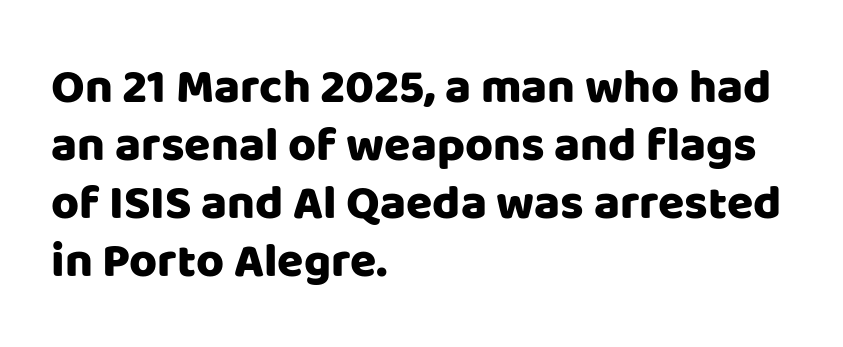
Q: Is the text italic (slanted)? A: No, it is upright.
Q: Is the typeface a serif or a sans-serif typeface? A: Sans-serif.
Q: Is the text underlined? A: No.
Q: How is the paragraph aligned? A: Left-aligned.
Q: Is the spacing between letters normal or unusually wide? A: Normal.
Q: Width (condensed, normal, or wide)? A: Normal.
Q: Stroke contrast? A: Low.
Q: x-height? A: Large.
Q: Monospaced? A: No.
